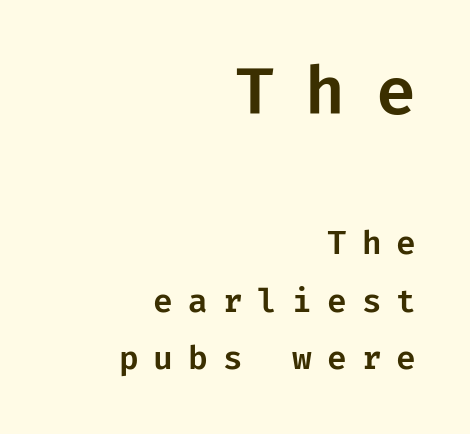
The image shows 65 px sans-serif type, upright; set right-aligned, line spacing 1.81x, unusually wide letter spacing (+0.47 em), not underlined; the first (top) block is 2.03x larger; low stroke contrast and a medium x-height.
